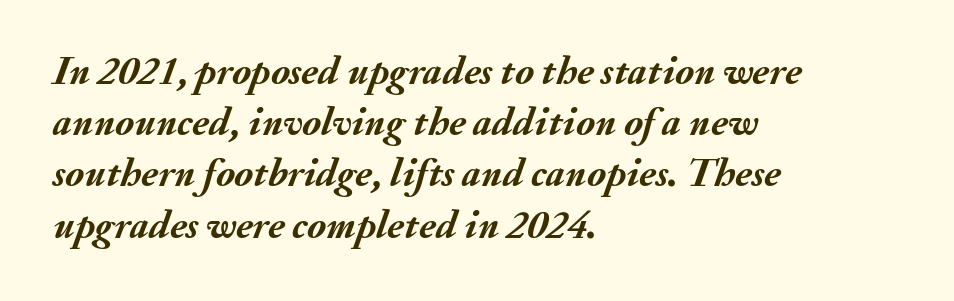
Alignment: flush left. Quick note: italic. Each new line begins a customary step beneath the previous one. The type is set solid horizontally, with unmodified tracking.
